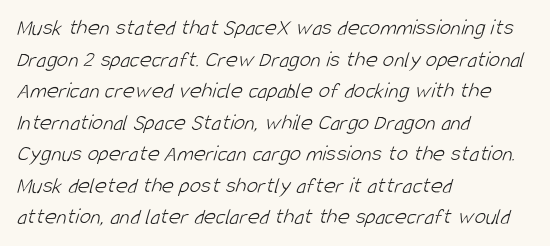
{"bold": "no", "underline": "no", "align": "left", "line_spacing": "normal", "line_spacing_ratio": 1.37, "letter_spacing": "normal", "letter_spacing_em": 0.0, "glyph_px": 23}
